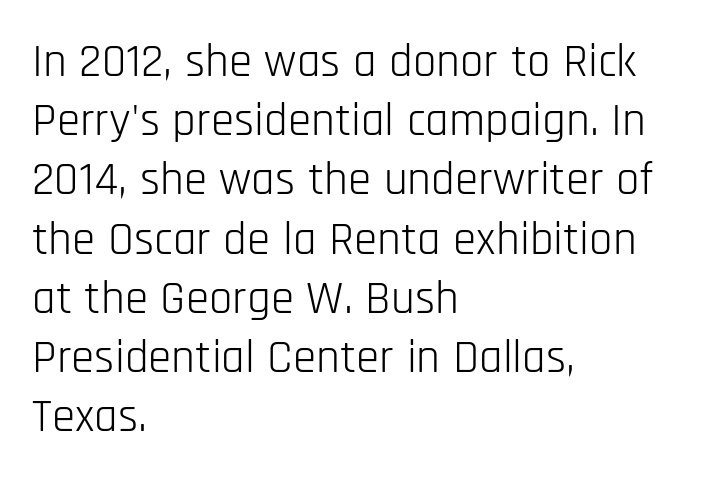
{"serif": "no", "italic": "no", "bold": "no", "weight": "light", "width": "condensed", "stroke_contrast": "low", "x_height": "large", "monospaced": "no", "underline": "no", "align": "left", "line_spacing": "normal", "line_spacing_ratio": 1.26, "letter_spacing": "normal", "letter_spacing_em": 0.0, "glyph_px": 47}
